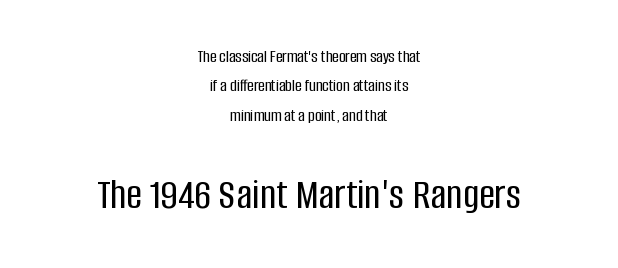
Q: Is the text italic (slanted)? A: No, it is upright.
Q: Is the typeface a serif or a sans-serif typeface? A: Sans-serif.
Q: Is the text underlined? A: No.
Q: How is the paragraph aligned? A: Centered.
Q: Is the spacing between letters normal or unusually wide? A: Normal.
Q: Is the spacing between lines tight, normal or loose? A: Normal.
Q: Which block of text is set in a larger size, the first (top) or the second (bottom)? A: The second (bottom) one.
Q: Width (condensed, normal, or wide)? A: Condensed.
Q: Stroke contrast? A: Low.
Q: x-height? A: Large.
Q: Monospaced? A: No.
